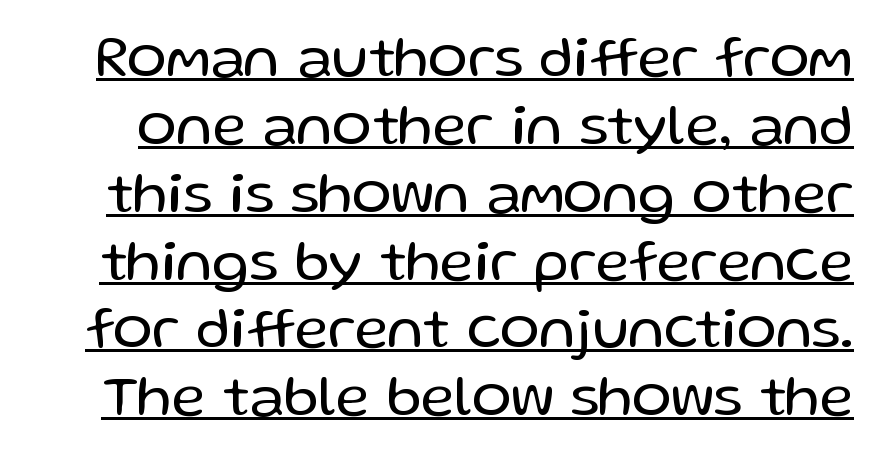
Q: Is the text bold? A: No.
Q: Is the text italic (slanted)? A: No, it is upright.
Q: Is the typeface a serif or a sans-serif typeface? A: Sans-serif.
Q: Is the text underlined? A: Yes.
Q: Is the spacing between letters normal or unusually wide? A: Normal.
Q: Is the spacing between lines tight, normal or loose? A: Tight.
Q: Width (condensed, normal, or wide)? A: Normal.
Q: Stroke contrast? A: Low.
Q: x-height? A: Medium.
Q: Monospaced? A: No.
